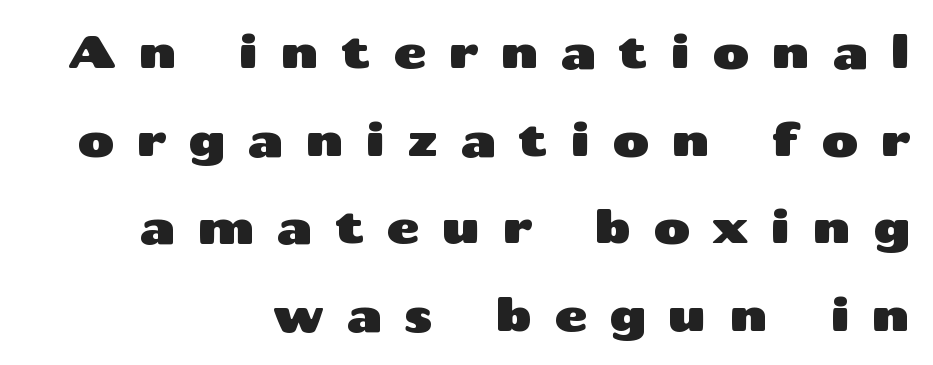
Q: Is the text italic (slanted)? A: No, it is upright.
Q: Is the typeface a serif or a sans-serif typeface? A: Sans-serif.
Q: Is the text underlined? A: No.
Q: How is the paragraph aligned? A: Right-aligned.
Q: Is the spacing between letters normal or unusually wide? A: Unusually wide.
Q: Is the spacing between lines tight, normal or loose? A: Loose.
Q: Width (condensed, normal, or wide)? A: Wide.
Q: Stroke contrast? A: Medium.
Q: x-height? A: Medium.
Q: Monospaced? A: No.
